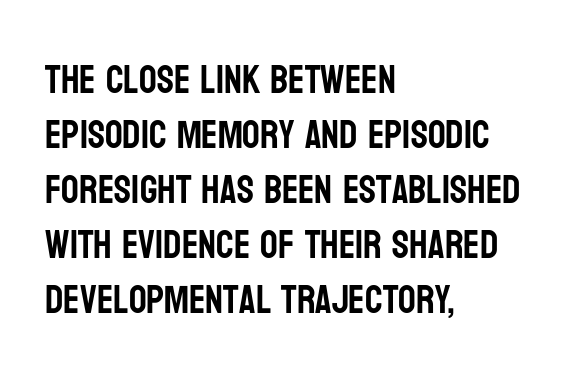
{"serif": "no", "italic": "no", "width": "condensed", "stroke_contrast": "low", "x_height": "large", "monospaced": "no", "underline": "no", "align": "left", "line_spacing": "normal", "line_spacing_ratio": 1.41, "letter_spacing": "normal", "letter_spacing_em": 0.0, "glyph_px": 39}
